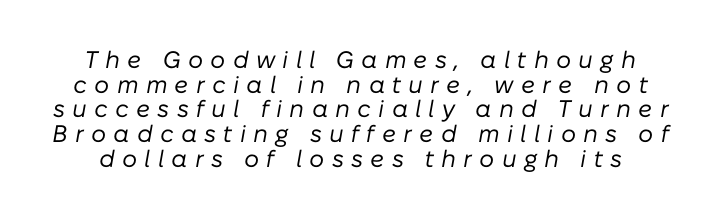
Letter spacing: wide. What's the leading like? Squeezed, with rows nearly overlapping. Would a proofreader flag this as italicized? Yes. Only glyphs here, with clear space below each row.
